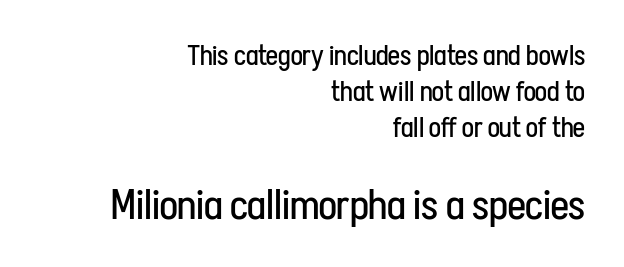
{"serif": "no", "italic": "no", "bold": "no", "weight": "regular", "width": "condensed", "stroke_contrast": "low", "x_height": "medium", "monospaced": "no", "underline": "no", "align": "right", "line_spacing": "normal", "line_spacing_ratio": 1.29, "letter_spacing": "normal", "letter_spacing_em": 0.0, "larger_block": "second", "size_ratio": 1.5, "glyph_px": 42}
